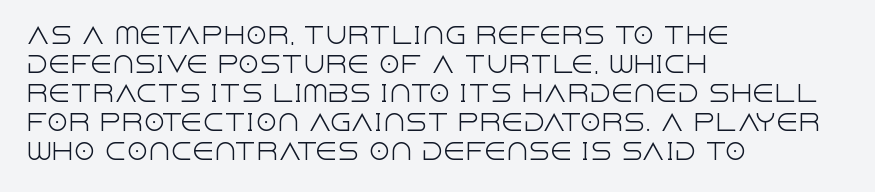
{"italic": "no", "bold": "no", "underline": "no", "align": "left", "line_spacing": "normal", "line_spacing_ratio": 1.32, "letter_spacing": "normal", "letter_spacing_em": 0.0, "glyph_px": 22}
